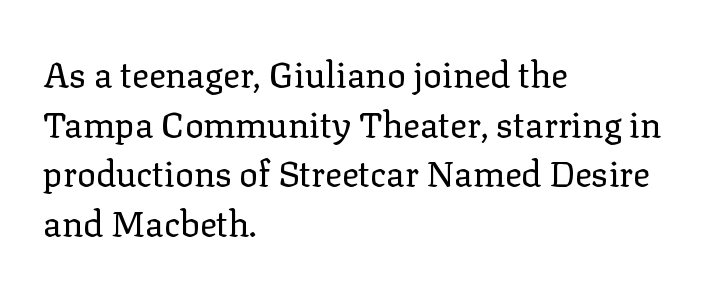
The image shows 35 px regular-weight serif type, upright; set left-aligned, normal line spacing (1.42x), normal letter spacing, not underlined; low stroke contrast and a medium x-height.
